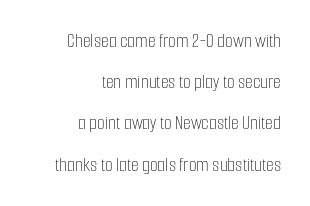
The image shows 20 px text type, upright; set right-aligned, loose line spacing (2.06x), normal letter spacing, not underlined.
